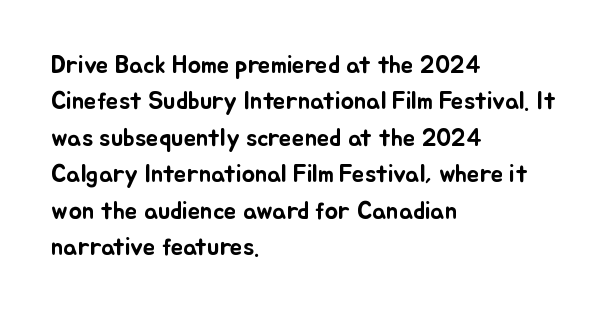
Q: Is the text italic (slanted)? A: No, it is upright.
Q: Is the text underlined? A: No.
Q: How is the paragraph aligned? A: Left-aligned.
Q: Is the spacing between letters normal or unusually wide? A: Normal.
Q: Is the spacing between lines tight, normal or loose? A: Normal.
